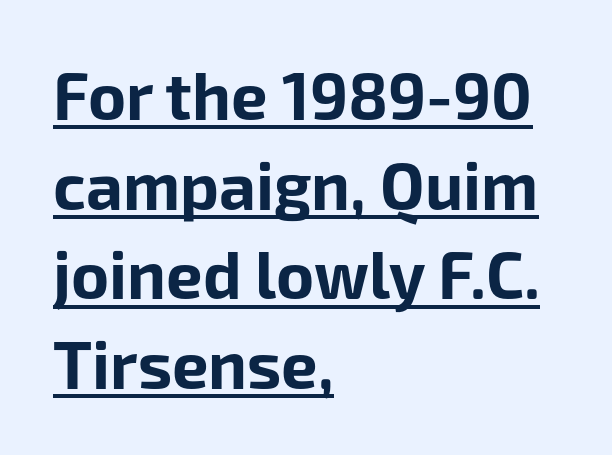
Q: Is the text bold? A: Yes.
Q: Is the text italic (slanted)? A: No, it is upright.
Q: Is the typeface a serif or a sans-serif typeface? A: Sans-serif.
Q: Is the text underlined? A: Yes.
Q: How is the paragraph aligned? A: Left-aligned.
Q: Is the spacing between letters normal or unusually wide? A: Normal.
Q: Is the spacing between lines tight, normal or loose? A: Normal.
Q: Width (condensed, normal, or wide)? A: Normal.
Q: Stroke contrast? A: Low.
Q: x-height? A: Medium.
Q: Monospaced? A: No.
